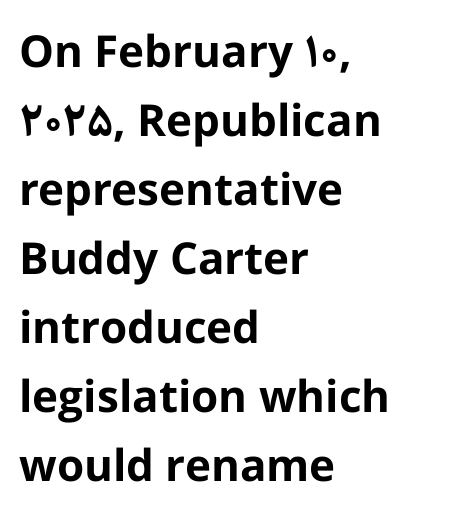
Is there much room between lines? A standard amount, neither cramped nor airy. Grotesque or geometric, the face here clearly has no serifs. The letters advance in unequal steps, a hallmark of proportional type. The paragraph has a hard left edge and a soft right edge. The passage shown is not underscored anywhere.
